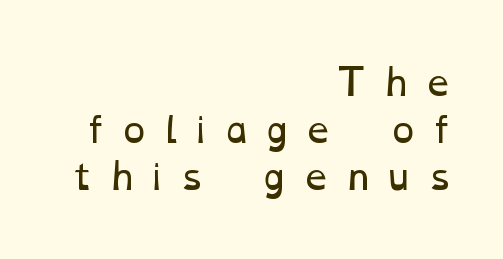
The image shows 35 px regular-weight, wide type; set right-aligned, normal line spacing (1.34x), unusually wide letter spacing (+0.37 em), not underlined; low stroke contrast and a medium x-height.
